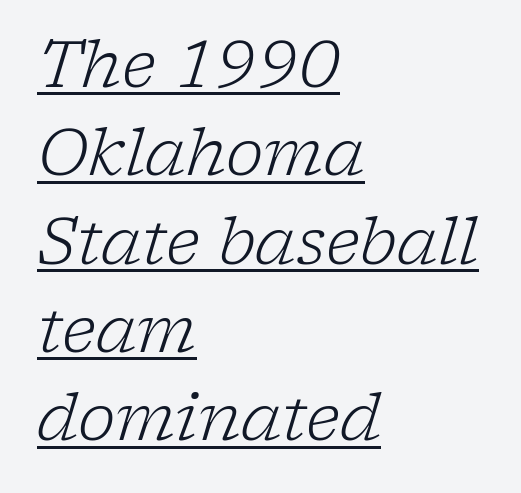
{"serif": "yes", "italic": "yes", "lean": "right", "slant_degrees": 17, "bold": "no", "weight": "light", "width": "normal", "stroke_contrast": "low", "x_height": "medium", "monospaced": "no", "underline": "yes", "align": "left", "line_spacing": "normal", "line_spacing_ratio": 1.38, "letter_spacing": "normal", "letter_spacing_em": 0.0, "glyph_px": 64}
